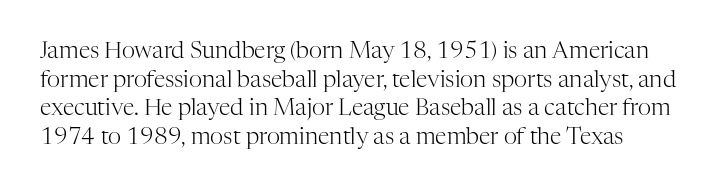
{"italic": "no", "bold": "no", "underline": "no", "line_spacing_ratio": 1.24, "letter_spacing": "normal", "letter_spacing_em": 0.0, "glyph_px": 23}
